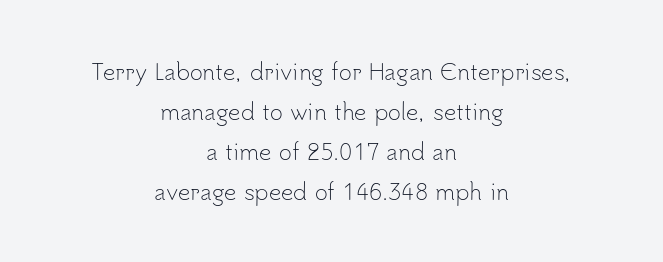
Q: Is the text bold? A: No.
Q: Is the text italic (slanted)? A: No, it is upright.
Q: Is the text underlined? A: No.
Q: How is the paragraph aligned? A: Centered.
Q: Is the spacing between letters normal or unusually wide? A: Normal.
